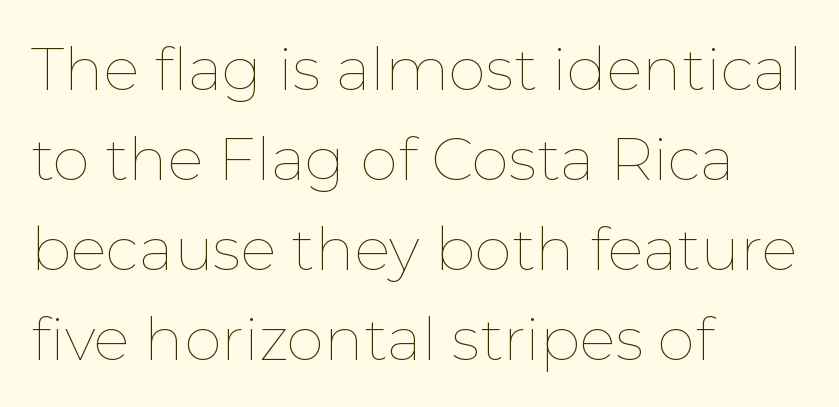
{"italic": "no", "bold": "no", "weight": "thin", "width": "normal", "stroke_contrast": "low", "x_height": "medium", "monospaced": "no", "underline": "no", "align": "left", "line_spacing": "normal", "line_spacing_ratio": 1.5, "letter_spacing": "normal", "letter_spacing_em": 0.0, "glyph_px": 60}
